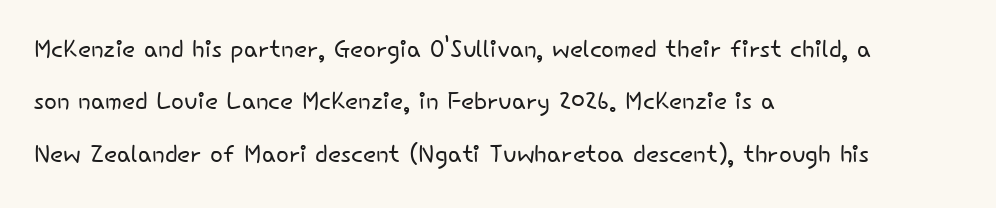
{"serif": "no", "italic": "no", "bold": "no", "weight": "light", "width": "normal", "stroke_contrast": "low", "x_height": "small", "monospaced": "no", "underline": "no", "align": "left", "line_spacing": "normal", "line_spacing_ratio": 1.54, "letter_spacing": "normal", "letter_spacing_em": 0.0, "glyph_px": 34}
